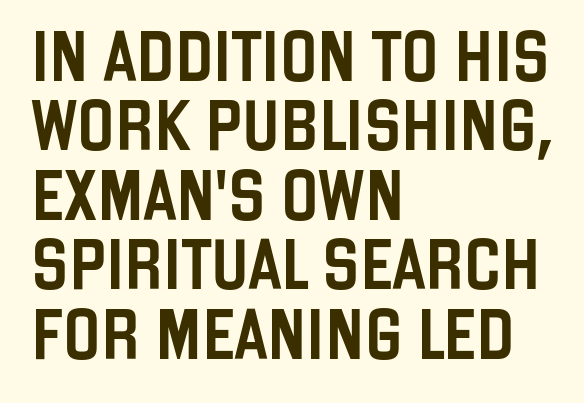
Q: Is the text italic (slanted)? A: No, it is upright.
Q: Is the typeface a serif or a sans-serif typeface? A: Sans-serif.
Q: Is the text underlined? A: No.
Q: How is the paragraph aligned? A: Left-aligned.
Q: Is the spacing between letters normal or unusually wide? A: Normal.
Q: Is the spacing between lines tight, normal or loose? A: Normal.
Q: Width (condensed, normal, or wide)? A: Condensed.
Q: Stroke contrast? A: Low.
Q: x-height? A: Large.
Q: Monospaced? A: No.
